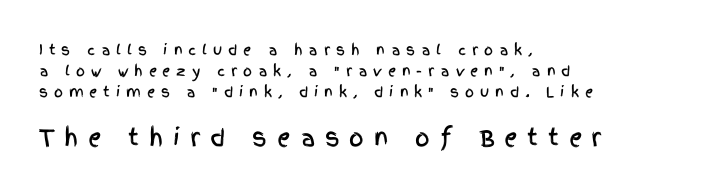
{"italic": "no", "underline": "no", "align": "left", "line_spacing": "normal", "line_spacing_ratio": 1.49, "letter_spacing": "wide", "letter_spacing_em": 0.42, "larger_block": "second", "size_ratio": 1.64, "glyph_px": 23}
